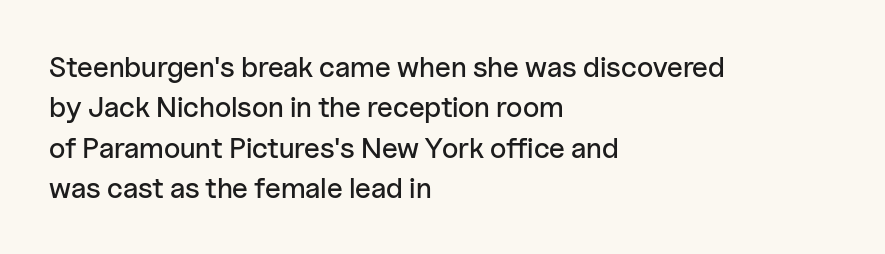
Q: Is the text italic (slanted)? A: No, it is upright.
Q: Is the typeface a serif or a sans-serif typeface? A: Sans-serif.
Q: Is the text underlined? A: No.
Q: How is the paragraph aligned? A: Left-aligned.
Q: Is the spacing between letters normal or unusually wide? A: Normal.
Q: Is the spacing between lines tight, normal or loose? A: Normal.
Q: Width (condensed, normal, or wide)? A: Normal.
Q: Stroke contrast? A: Low.
Q: x-height? A: Medium.
Q: Monospaced? A: No.
